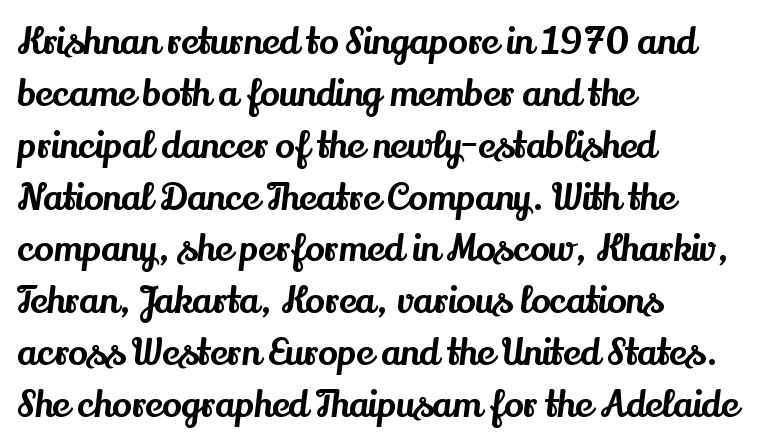
The image shows 36 px serif type; set left-aligned, normal line spacing (1.44x), normal letter spacing, not underlined; medium stroke contrast and a small x-height.
